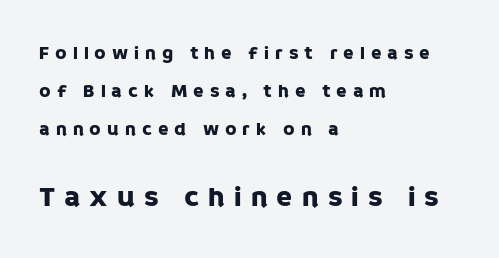
Rendered with straight, roman letterforms. This sample is left-justified, so line endings fall wherever the words run out. Here the second block reads like a headline and the first like body copy. In terms of letterspacing, this is a distinctly airy, spread setting.
